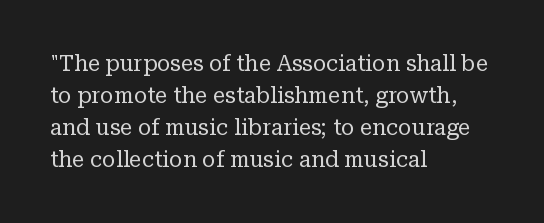
Q: Is the text bold? A: No.
Q: Is the text italic (slanted)? A: No, it is upright.
Q: Is the text underlined? A: No.
Q: How is the paragraph aligned? A: Left-aligned.
Q: Is the spacing between letters normal or unusually wide? A: Normal.
Q: Is the spacing between lines tight, normal or loose? A: Normal.
